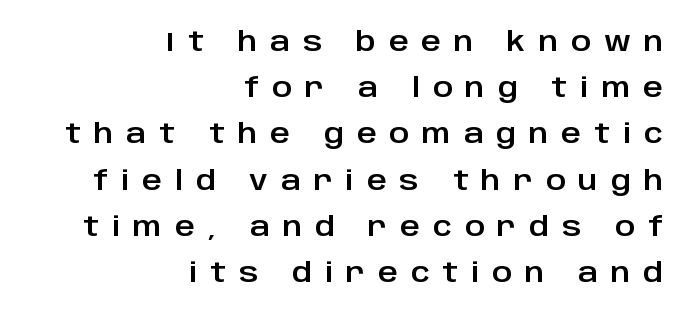
Q: Is the text italic (slanted)? A: No, it is upright.
Q: Is the text underlined? A: No.
Q: How is the paragraph aligned? A: Right-aligned.
Q: Is the spacing between letters normal or unusually wide? A: Unusually wide.
